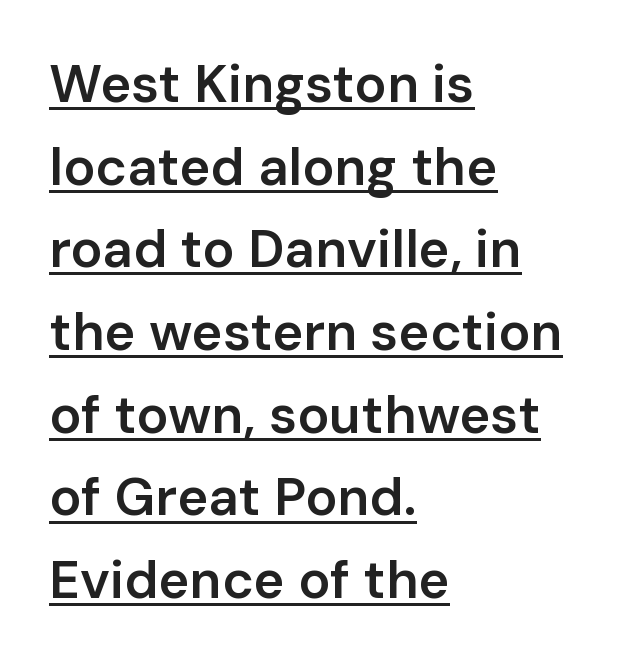
The vertical gap from one line to the next is medium. Underline: present. A typesetter would call this proportional, since set widths differ per character. Weight: semibold (demi). This is roman type, the default non-slanted kind. The characters display no serif detailing; their extremities are plain.
